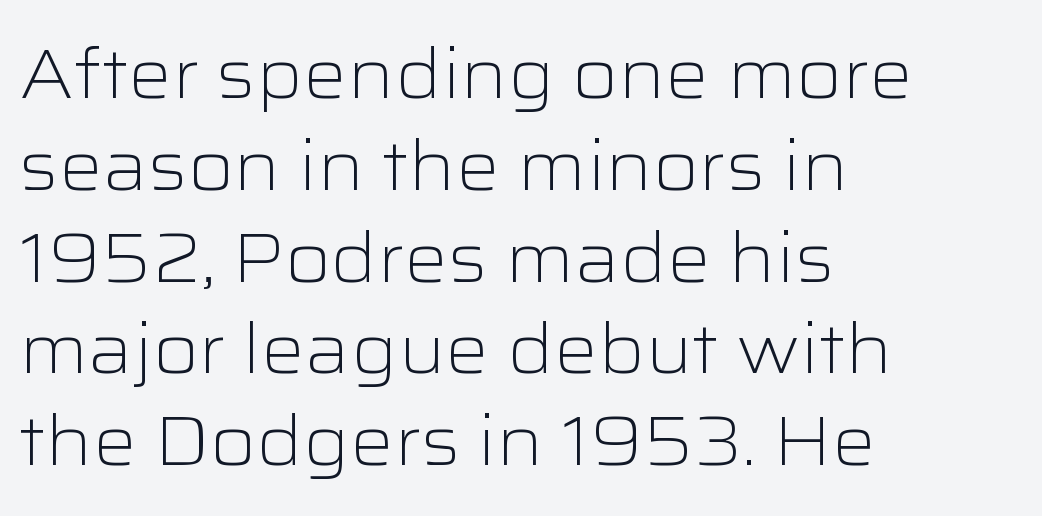
The image shows 69 px light, wide sans-serif type, upright; set left-aligned, normal line spacing (1.33x), normal letter spacing, not underlined; low stroke contrast and a medium x-height.
